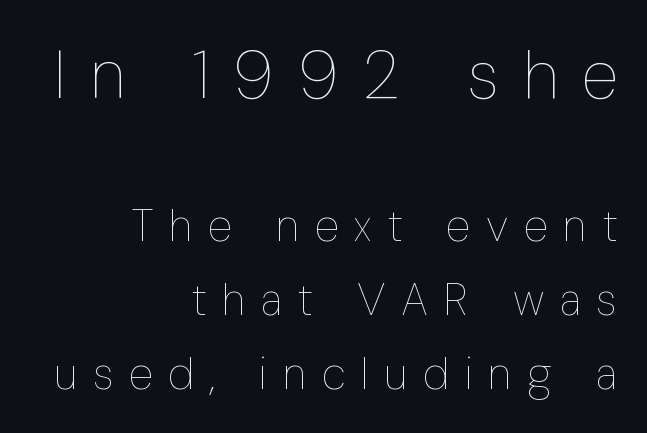
The image shows 68 px thin, condensed type, upright; set right-aligned, normal line spacing (1.64x), unusually wide letter spacing (+0.35 em), not underlined; the first (top) block is 1.51x larger; low stroke contrast and a medium x-height.
